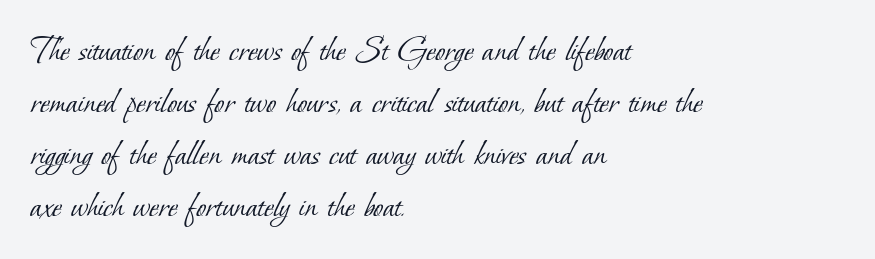
{"serif": "yes", "bold": "no", "weight": "light", "width": "normal", "stroke_contrast": "low", "x_height": "small", "monospaced": "no", "underline": "no", "align": "left", "line_spacing": "normal", "line_spacing_ratio": 1.44, "letter_spacing": "normal", "letter_spacing_em": 0.0, "glyph_px": 36}
